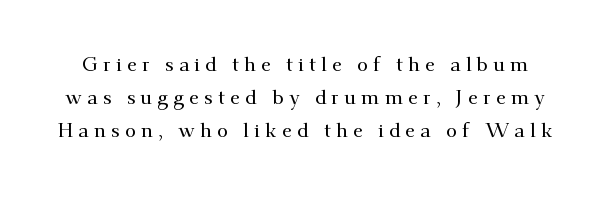
The image shows 20 px text type, upright; set normal line spacing (1.66x), unusually wide letter spacing (+0.26 em), not underlined.
